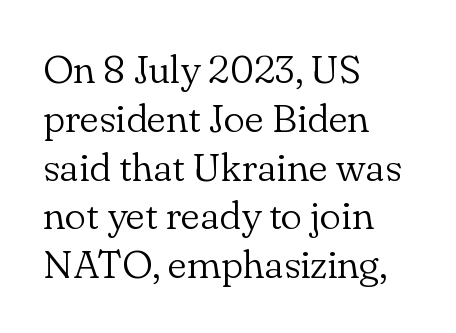
{"serif": "yes", "italic": "no", "bold": "no", "weight": "light", "width": "normal", "stroke_contrast": "low", "x_height": "small", "monospaced": "no", "underline": "no", "align": "left", "line_spacing_ratio": 1.22, "letter_spacing": "normal", "letter_spacing_em": 0.0, "glyph_px": 40}
